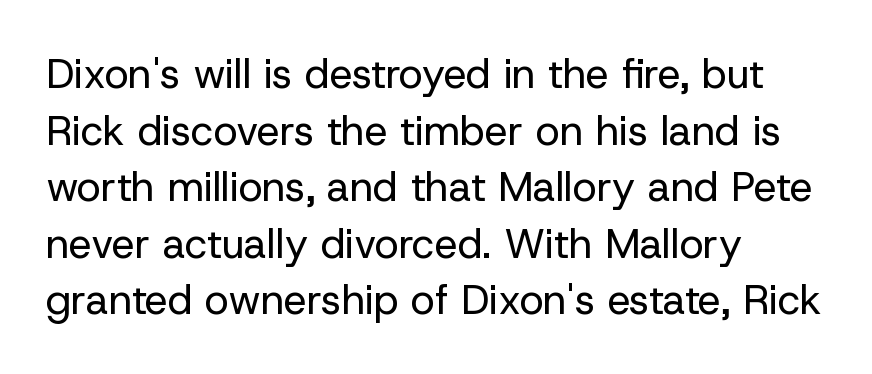
{"serif": "no", "italic": "no", "bold": "no", "weight": "regular", "width": "normal", "stroke_contrast": "low", "x_height": "medium", "monospaced": "no", "underline": "no", "align": "left", "line_spacing": "normal", "line_spacing_ratio": 1.38, "letter_spacing": "normal", "letter_spacing_em": 0.0, "glyph_px": 41}
